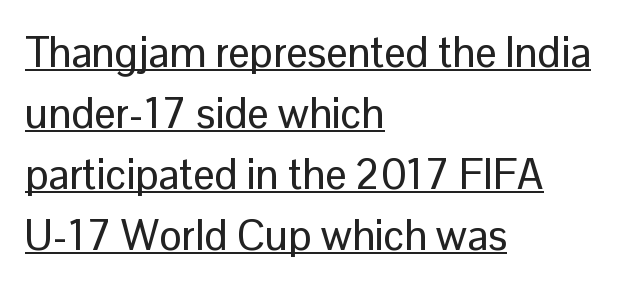
The font's upright variant was chosen for this text. Short note: letters normally spaced. These lines are rendered in a variable-pitch font. Alignment: flush left.
